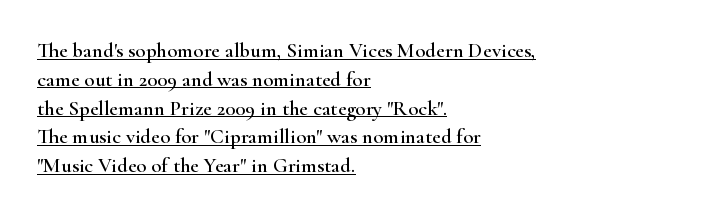
The image shows 21 px text type, upright; set left-aligned, normal line spacing (1.37x), normal letter spacing, underlined.
